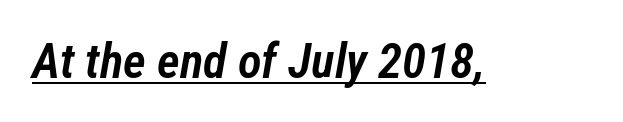
{"italic": "yes", "lean": "right", "slant_degrees": 12, "bold": "semi", "weight": "semibold", "width": "condensed", "stroke_contrast": "low", "x_height": "medium", "monospaced": "no", "underline": "yes", "letter_spacing": "normal", "letter_spacing_em": 0.0, "glyph_px": 49}
